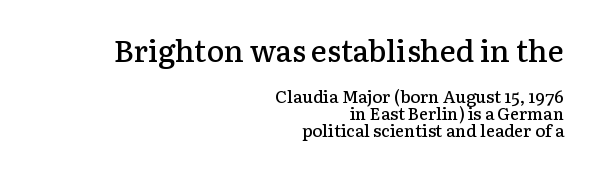
{"serif": "yes", "italic": "no", "bold": "semi", "weight": "semibold", "width": "normal", "stroke_contrast": "low", "x_height": "medium", "monospaced": "no", "underline": "no", "align": "right", "line_spacing": "tight", "line_spacing_ratio": 0.98, "letter_spacing": "normal", "letter_spacing_em": 0.0, "larger_block": "first", "size_ratio": 1.76, "glyph_px": 30}
